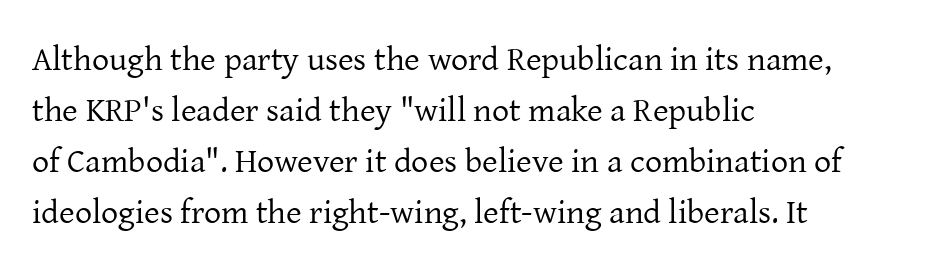
The image shows 34 px regular-weight serif type, upright; set left-aligned, normal line spacing (1.5x), normal letter spacing, not underlined; low stroke contrast and a medium x-height.
